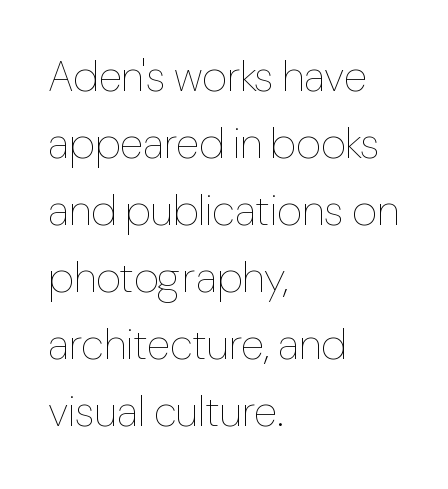
Beneath every word, the page is bare. This sample uses plain, unmodified letter spacing. Reading down the block, your eye returns to a fixed left position each line. Caption: face not bold, strokes unweighted. Reading down the column, the eye jumps a familiar distance to each next line. The font's upright variant was chosen for this text.
